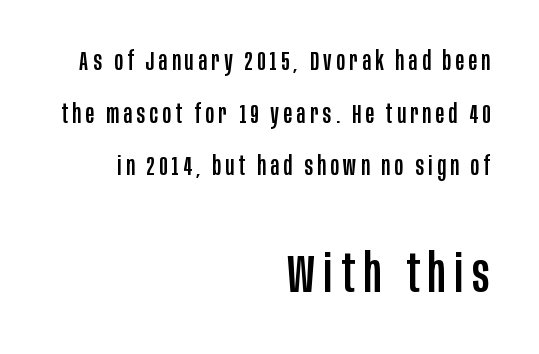
Q: Is the text italic (slanted)? A: No, it is upright.
Q: Is the typeface a serif or a sans-serif typeface? A: Sans-serif.
Q: Is the text underlined? A: No.
Q: How is the paragraph aligned? A: Right-aligned.
Q: Is the spacing between lines tight, normal or loose? A: Loose.
Q: Which block of text is set in a larger size, the first (top) or the second (bottom)? A: The second (bottom) one.
Q: Width (condensed, normal, or wide)? A: Condensed.
Q: Stroke contrast? A: Low.
Q: x-height? A: Large.
Q: Monospaced? A: No.
